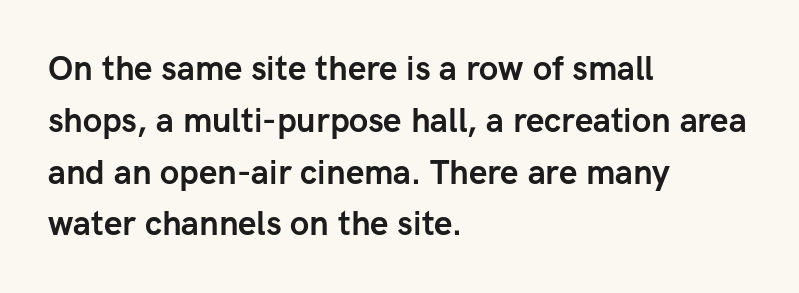
The image shows 33 px semibold sans-serif type, upright; set left-aligned, normal line spacing (1.57x), normal letter spacing, not underlined; low stroke contrast and a medium x-height.
